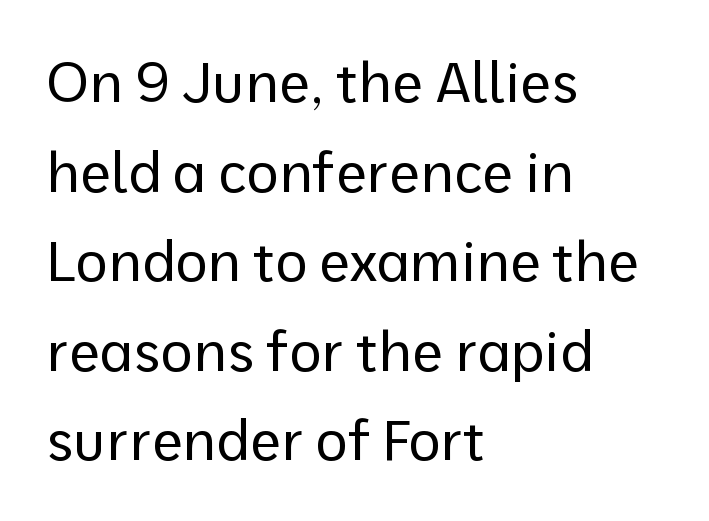
The gaps between neighbouring characters are ordinary and unremarkable. Just letters on the line, the space beneath them empty. Varying glyph widths throughout — classic text-font behaviour. The face looks like a standard text weight, possibly lighter. These lines are set flush left with a ragged right edge.
